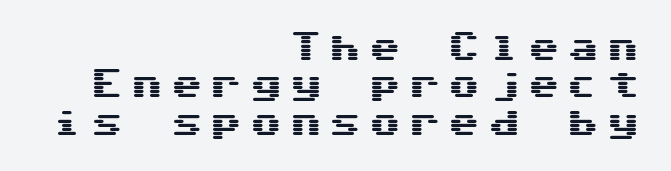
The image shows 32 px wide sans-serif type, upright; set right-aligned, line spacing 1.17x, unusually wide letter spacing (+0.24 em), not underlined; medium stroke contrast and a medium x-height.
